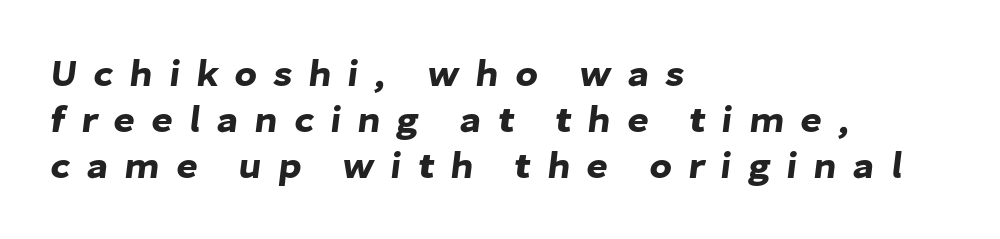
Q: Is the typeface a serif or a sans-serif typeface? A: Sans-serif.
Q: Is the text underlined? A: No.
Q: How is the paragraph aligned? A: Left-aligned.
Q: Is the spacing between letters normal or unusually wide? A: Unusually wide.
Q: Is the spacing between lines tight, normal or loose? A: Normal.
Q: Width (condensed, normal, or wide)? A: Normal.
Q: Stroke contrast? A: Low.
Q: x-height? A: Medium.
Q: Monospaced? A: No.
